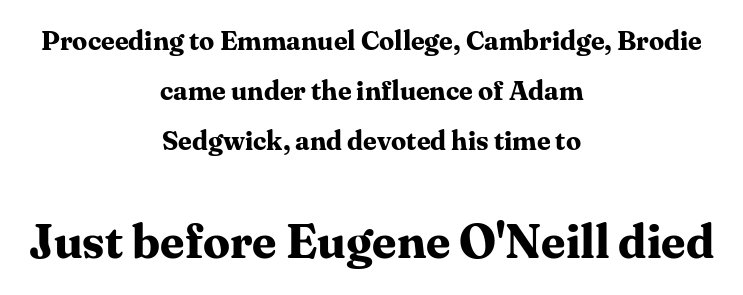
{"serif": "yes", "italic": "no", "bold": "yes", "weight": "bold", "width": "normal", "stroke_contrast": "medium", "x_height": "medium", "monospaced": "no", "underline": "no", "align": "center", "line_spacing_ratio": 1.85, "letter_spacing": "normal", "letter_spacing_em": 0.0, "larger_block": "second", "size_ratio": 1.78, "glyph_px": 48}
